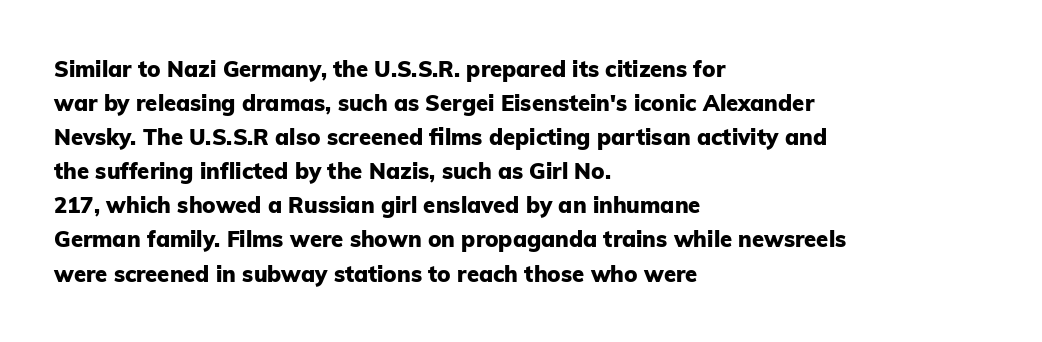
The image shows 22 px bold type, upright; set left-aligned, normal line spacing (1.55x), normal letter spacing, not underlined.
